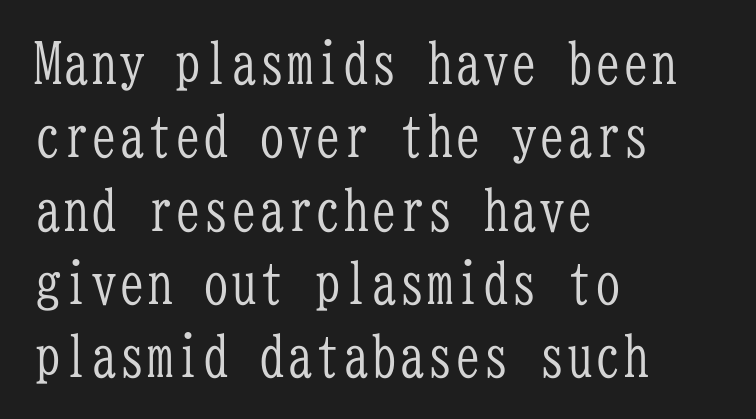
These lines keep a tight, regular rhythm from letter to letter. Stroke mass is kept to a normal reading level or below. Examine the stroke ends and you'll spot serifs. Do the letters lean? They stand straight.
